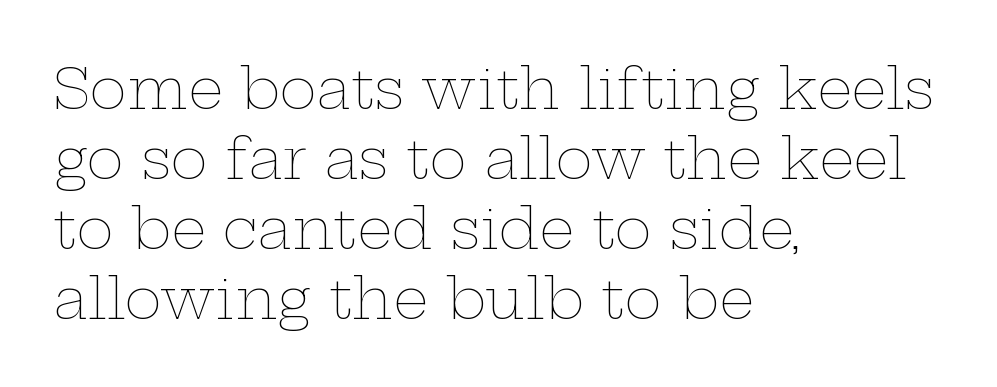
Honestly, the letter spacing is just normal — you wouldn't notice it. Unlike italic type, these characters show no tilt at all. A quiet, ordinary-to-light weight characterises the typeface. The passage shown is typed in a proportional face where columns would drift. Descenders are the only things crossing below the line. Which margin do the lines hug? The left one — the right edge is uneven.
